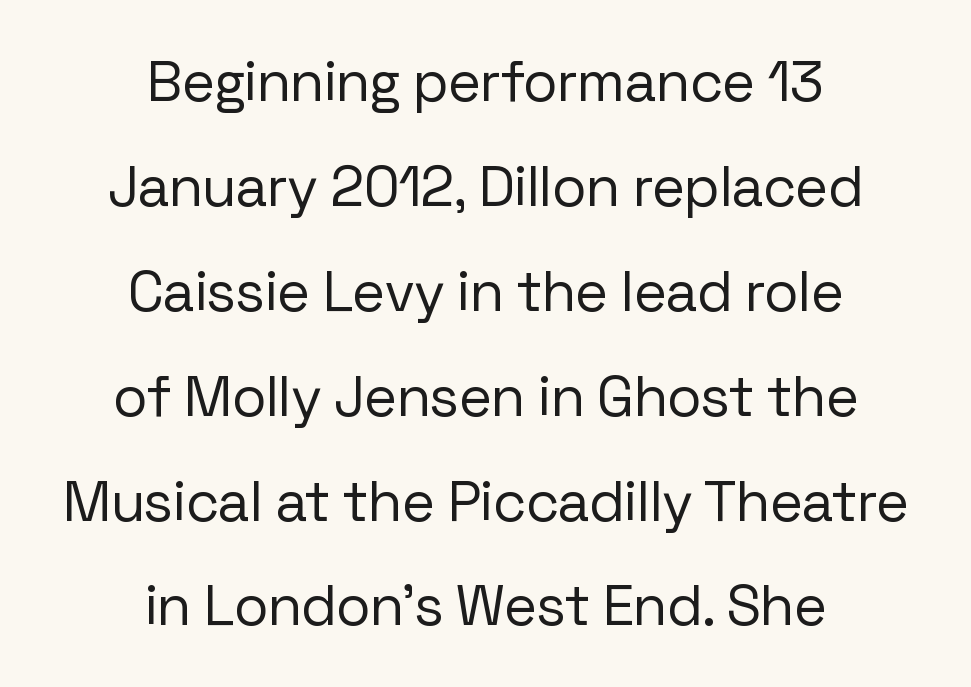
Stroke mass is kept to a normal reading level or below. The space directly below the letters is spotless. Caption: standard tracking, unaltered. Vertical strokes here are truly vertical.
